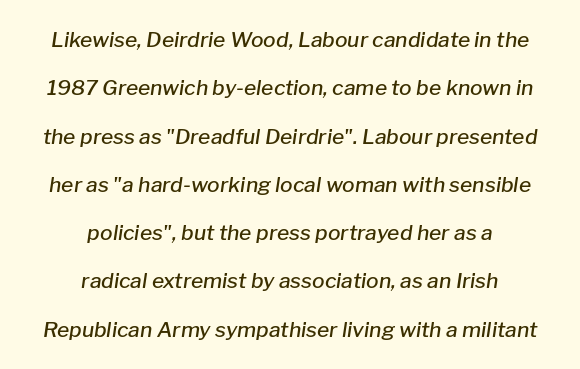
Where is the straight margin? There isn't one; the lines are centered. The specimen omits any rule beneath the text block's lines. Widely set lines give the paragraph a tall, airy silhouette. The typography opts for an oblique posture over an upright one. Letter spacing: default. How heavy is the stroke? Medium-heavy — a semibold, shy of bold.
